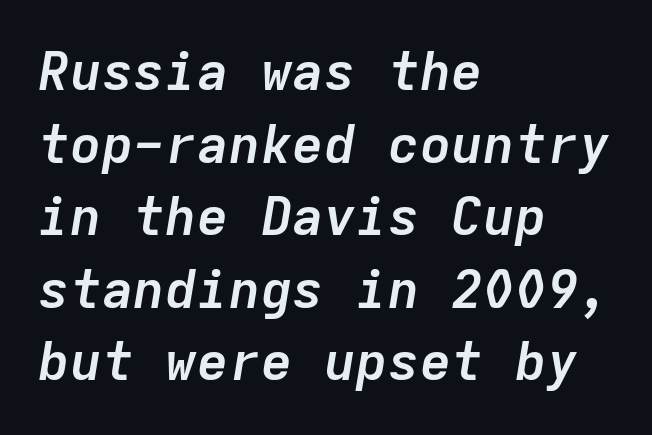
These lines were composed using italics. Tracking value appears to be zero — textbook default spacing. A typesetter would call this monospace, since all characters share one set width. Every letter is thick-stroked: bold, no question. The designer left line spacing at the default. The baseline area is clear.
